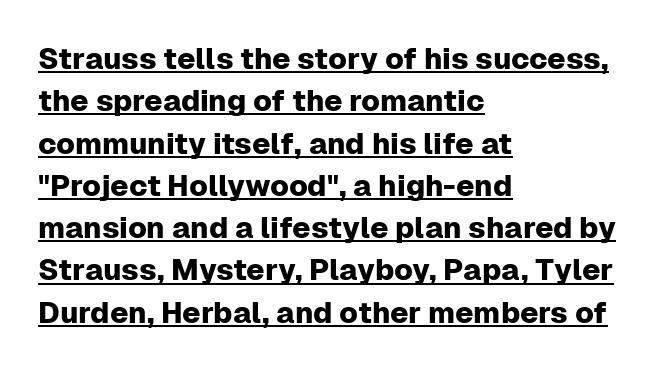
{"serif": "no", "italic": "no", "width": "normal", "stroke_contrast": "low", "x_height": "medium", "monospaced": "no", "underline": "yes", "align": "left", "line_spacing": "normal", "line_spacing_ratio": 1.41, "letter_spacing": "normal", "letter_spacing_em": 0.0, "glyph_px": 30}
